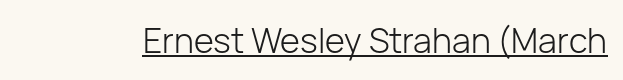
Q: Is the text bold? A: No.
Q: Is the text italic (slanted)? A: No, it is upright.
Q: Is the typeface a serif or a sans-serif typeface? A: Sans-serif.
Q: Is the text underlined? A: Yes.
Q: Is the spacing between letters normal or unusually wide? A: Normal.
Q: Width (condensed, normal, or wide)? A: Normal.
Q: Stroke contrast? A: Low.
Q: x-height? A: Medium.
Q: Monospaced? A: No.
